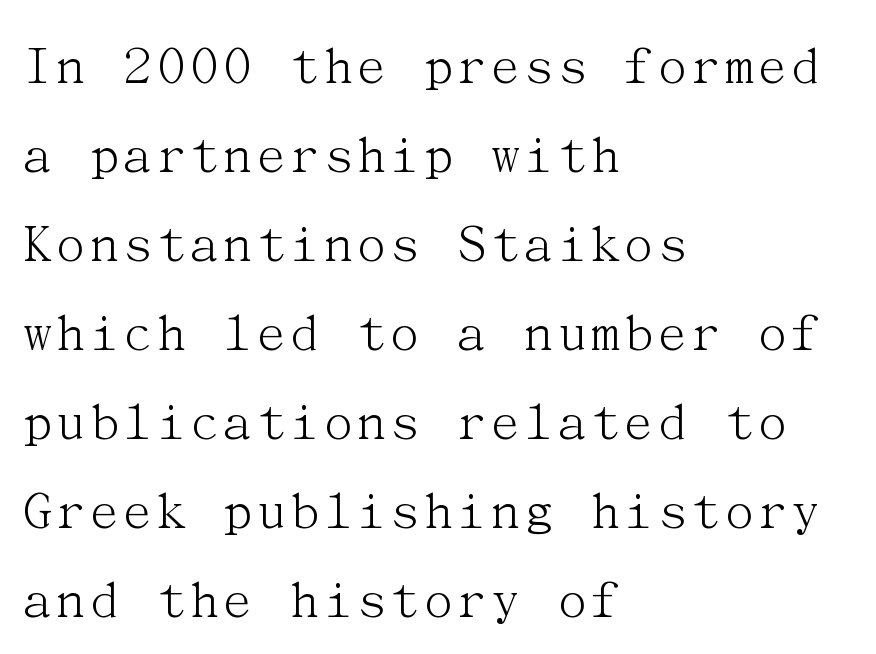
The image shows 57 px light serif type, upright; set left-aligned, normal line spacing (1.56x), normal letter spacing, not underlined; medium stroke contrast and a medium x-height.
